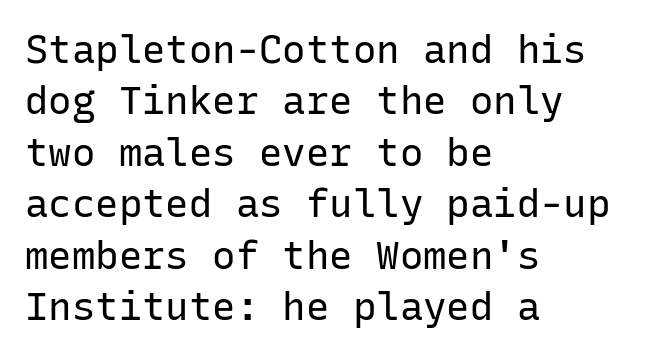
In terms of leading, this rendering sits right in the middle. No italicization has been applied; the sample stays upright. No heavy texture on the line: the type isn't bold. The rag falls on the right side of this text block.
